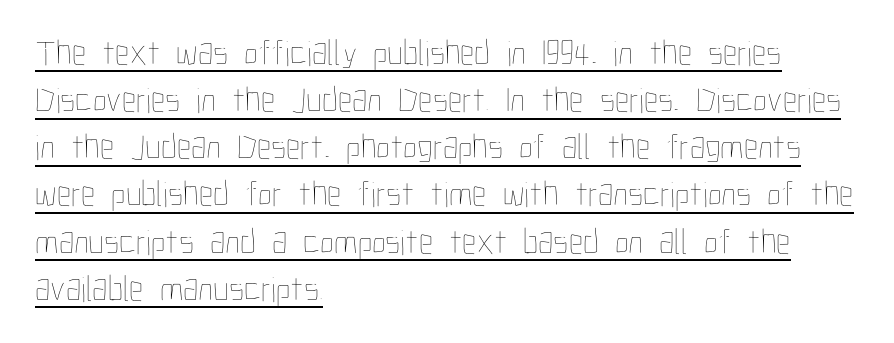
Q: Is the text bold? A: No.
Q: Is the text italic (slanted)? A: No, it is upright.
Q: Is the text underlined? A: Yes.
Q: How is the paragraph aligned? A: Left-aligned.
Q: Is the spacing between letters normal or unusually wide? A: Normal.
Q: Is the spacing between lines tight, normal or loose? A: Normal.
Q: Width (condensed, normal, or wide)? A: Condensed.
Q: Stroke contrast? A: Low.
Q: x-height? A: Medium.
Q: Monospaced? A: No.
